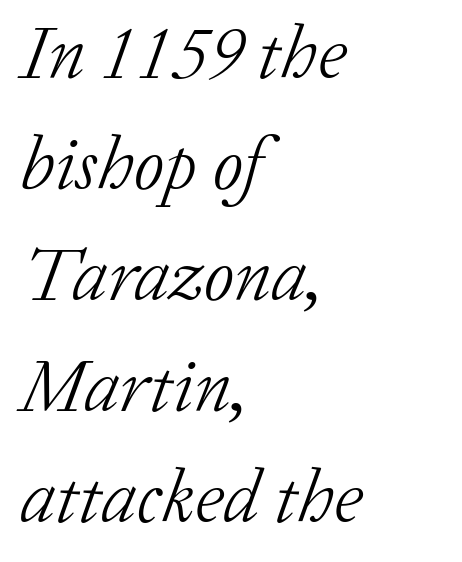
Q: Is the text bold? A: No.
Q: Is the text italic (slanted)? A: Yes, it leans right by about 20 degrees.
Q: Is the typeface a serif or a sans-serif typeface? A: Serif.
Q: Is the text underlined? A: No.
Q: How is the paragraph aligned? A: Left-aligned.
Q: Is the spacing between letters normal or unusually wide? A: Normal.
Q: Is the spacing between lines tight, normal or loose? A: Normal.
Q: Width (condensed, normal, or wide)? A: Normal.
Q: Stroke contrast? A: Low.
Q: x-height? A: Medium.
Q: Monospaced? A: No.
